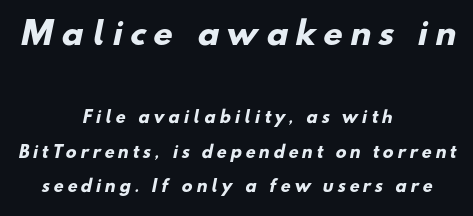
{"serif": "no", "bold": "yes", "weight": "heavy", "width": "normal", "stroke_contrast": "low", "x_height": "small", "monospaced": "no", "underline": "no", "align": "center", "line_spacing": "loose", "line_spacing_ratio": 2.15, "letter_spacing": "wide", "letter_spacing_em": 0.25, "larger_block": "first", "size_ratio": 1.94, "glyph_px": 31}
